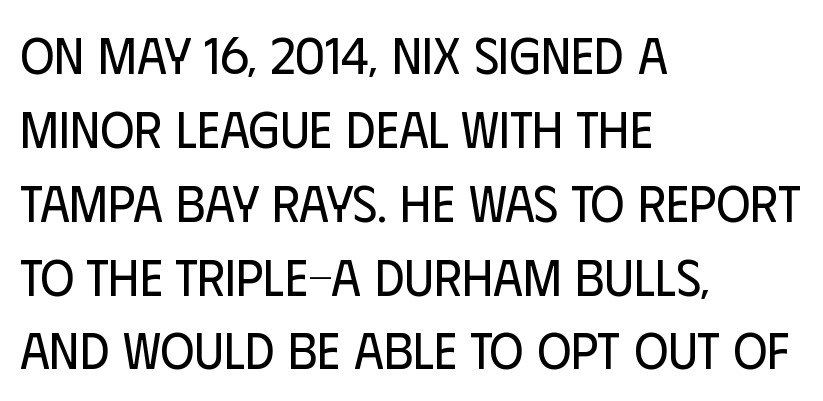
The image shows 52 px regular-weight, condensed sans-serif type, upright; set left-aligned, normal line spacing (1.42x), normal letter spacing, not underlined; low stroke contrast and a large x-height.
